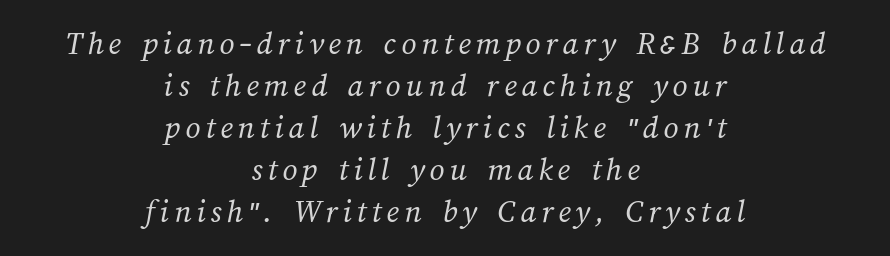
The image shows 33 px regular-weight type; set centered, normal line spacing (1.27x), not underlined; medium stroke contrast and a medium x-height.
